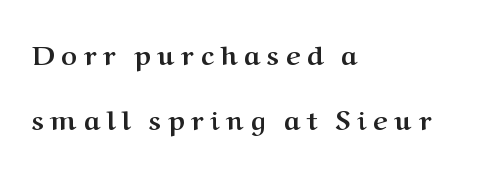
The passage shown is not underscored anywhere. Look at the tracking — it's clearly loosened, letters drifting apart. Heft: maximum for text — a bold. Leftover space on each line is placed entirely after the last word. Tall strokes in this sample are plumb rather than angled.
